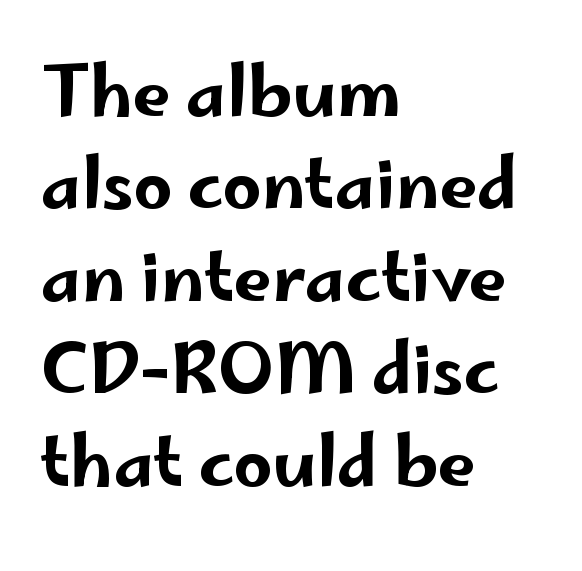
The image shows 68 px wide sans-serif type, upright; set left-aligned, normal line spacing (1.36x), normal letter spacing, not underlined; low stroke contrast and a small x-height.
